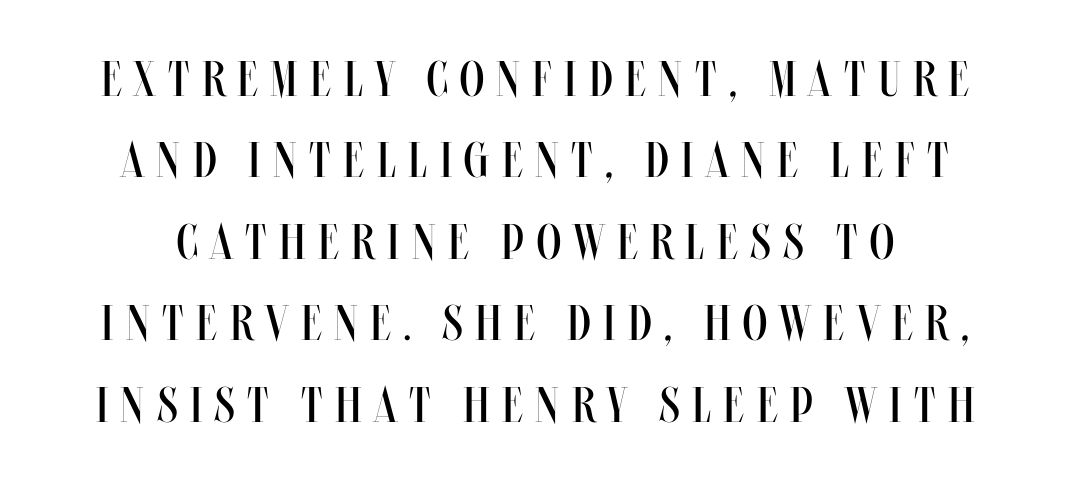
Q: Is the text bold? A: No.
Q: Is the text italic (slanted)? A: No, it is upright.
Q: Is the text underlined? A: No.
Q: How is the paragraph aligned? A: Centered.
Q: Is the spacing between letters normal or unusually wide? A: Unusually wide.
Q: Is the spacing between lines tight, normal or loose? A: Normal.
Q: Width (condensed, normal, or wide)? A: Condensed.
Q: Stroke contrast? A: Medium.
Q: x-height? A: Large.
Q: Monospaced? A: No.
